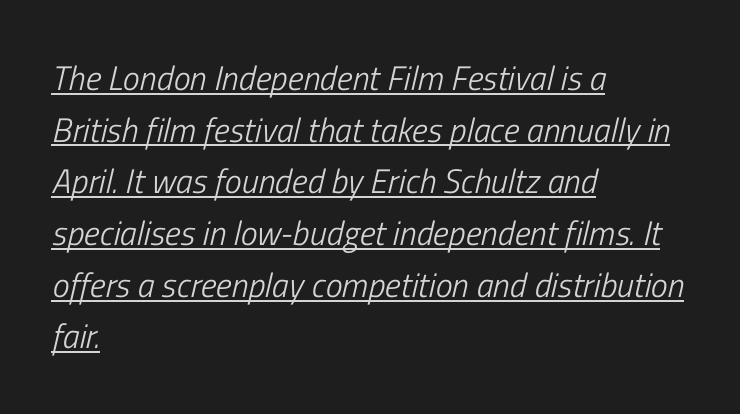
The image shows 34 px light, condensed type, italic (leaning right); set left-aligned, normal line spacing (1.52x), normal letter spacing, underlined; low stroke contrast and a medium x-height.
